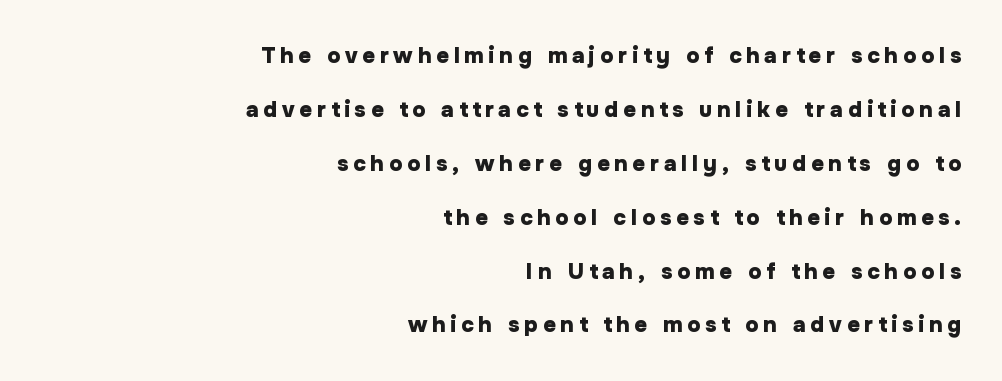
The image shows 22 px bold type, upright; set right-aligned, loose line spacing (2.45x), unusually wide letter spacing (+0.22 em), not underlined.
